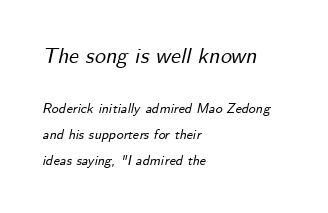
Q: Is the text italic (slanted)? A: Yes, it leans right by about 12 degrees.
Q: Is the text underlined? A: No.
Q: How is the paragraph aligned? A: Left-aligned.
Q: Is the spacing between letters normal or unusually wide? A: Normal.
Q: Which block of text is set in a larger size, the first (top) or the second (bottom)? A: The first (top) one.
